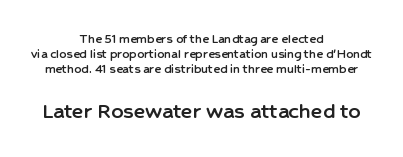
Q: Is the text italic (slanted)? A: No, it is upright.
Q: Is the text underlined? A: No.
Q: How is the paragraph aligned? A: Centered.
Q: Is the spacing between letters normal or unusually wide? A: Normal.
Q: Is the spacing between lines tight, normal or loose? A: Tight.
Q: Which block of text is set in a larger size, the first (top) or the second (bottom)? A: The second (bottom) one.
